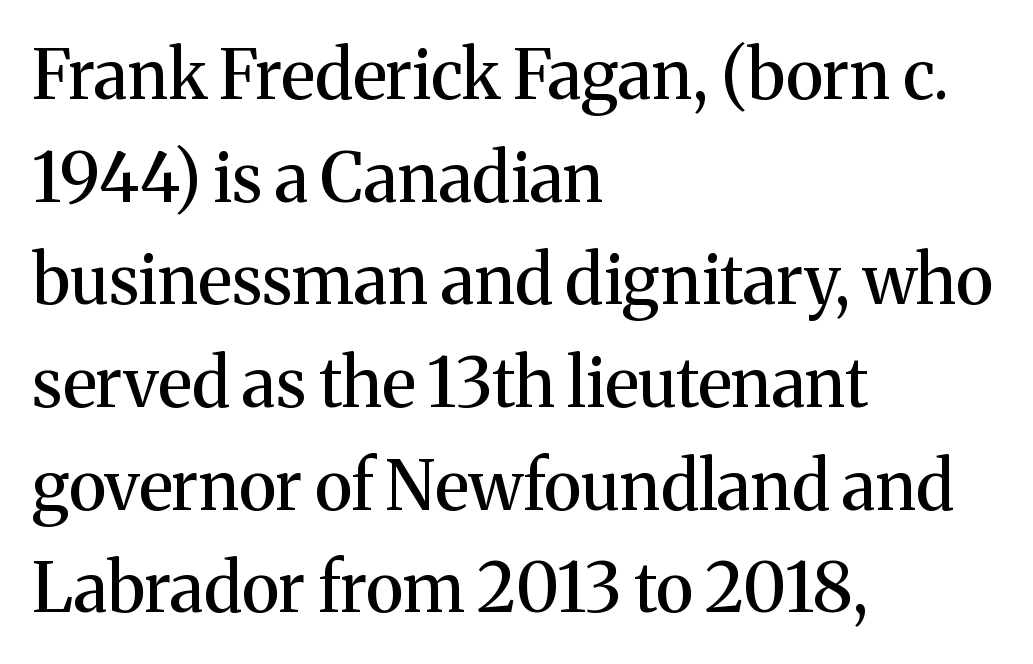
Q: Is the text italic (slanted)? A: No, it is upright.
Q: Is the typeface a serif or a sans-serif typeface? A: Serif.
Q: Is the text underlined? A: No.
Q: How is the paragraph aligned? A: Left-aligned.
Q: Is the spacing between letters normal or unusually wide? A: Normal.
Q: Is the spacing between lines tight, normal or loose? A: Normal.
Q: Width (condensed, normal, or wide)? A: Normal.
Q: Stroke contrast? A: Medium.
Q: x-height? A: Medium.
Q: Monospaced? A: No.
